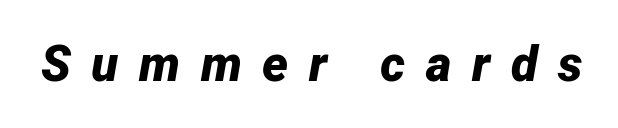
{"italic": "yes", "lean": "right", "slant_degrees": 12, "bold": "yes", "weight": "bold", "width": "normal", "stroke_contrast": "low", "x_height": "medium", "monospaced": "no", "underline": "no", "letter_spacing": "wide", "letter_spacing_em": 0.42, "glyph_px": 49}
